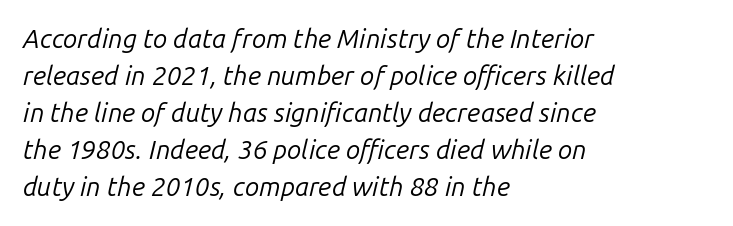
The image shows 26 px text type, italic (leaning right); set left-aligned, normal line spacing (1.42x), normal letter spacing, not underlined.
